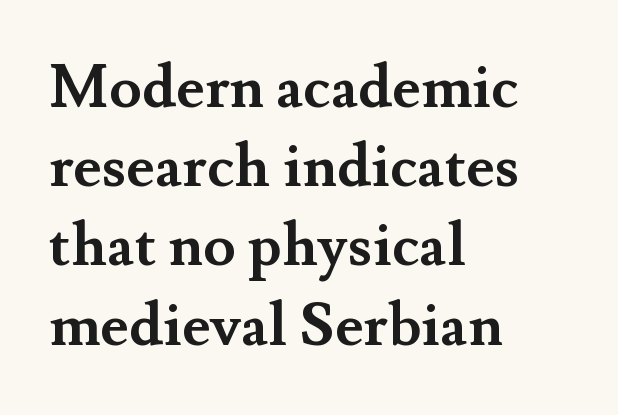
The image shows 60 px semibold serif type, upright; set left-aligned, normal line spacing (1.32x), normal letter spacing, not underlined; medium stroke contrast and a small x-height.
